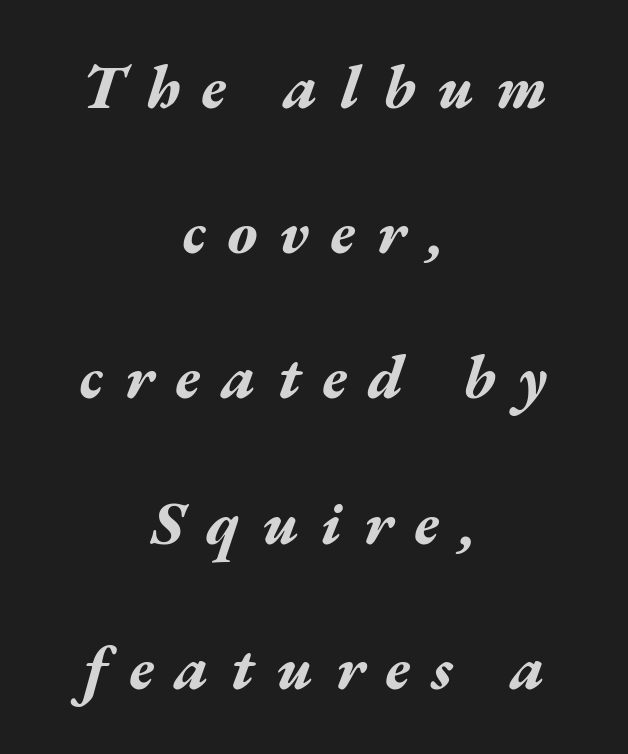
The glyphs look as if they've been sheared to an angle. Any mark beneath the type? The region is blank. Airy leading. The lines in this sample share a center point and differ in where they start and stop.
